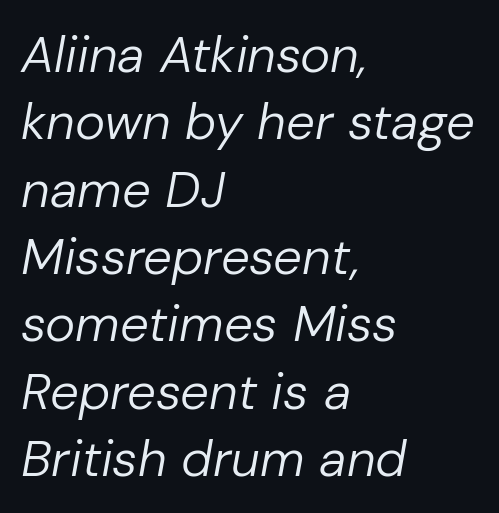
The foot of each line stays bare and open. Honestly, the letter spacing is just normal — you wouldn't notice it. Character widths vary here, with narrow letters taking less room than wide ones. There's an unmistakable incline to the writing here. No extra ink here — the face is not bold. These lines stack with their left ends in a neat column.
